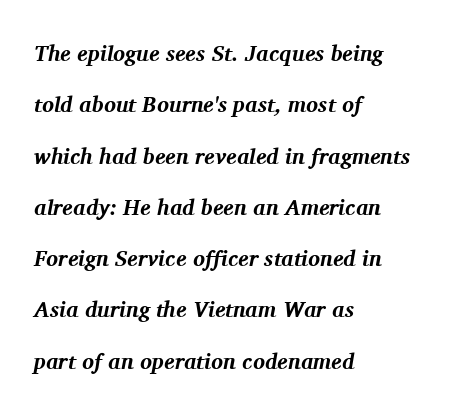
A student would call this left alignment; a typographer would say flush left, rag right. The font is running at its bold setting. There's an unmistakable incline to the writing here. No word sits above an underline.
